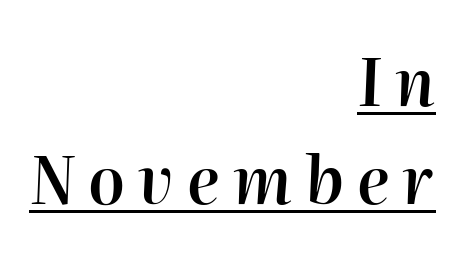
The image shows 65 px semibold type, italic (leaning right); set right-aligned, normal line spacing (1.51x), unusually wide letter spacing (+0.2 em), underlined; high stroke contrast and a medium x-height.
